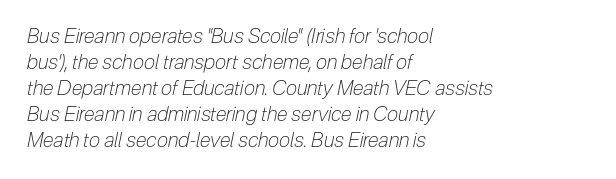
The image shows 20 px text type, italic (leaning right); set left-aligned, normal line spacing (1.3x), normal letter spacing, not underlined.
